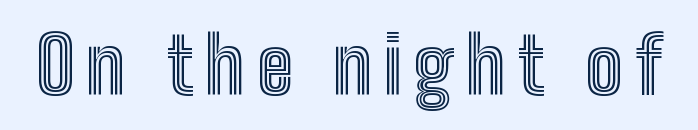
The image shows 78 px condensed type, upright; set not underlined; a medium x-height.
